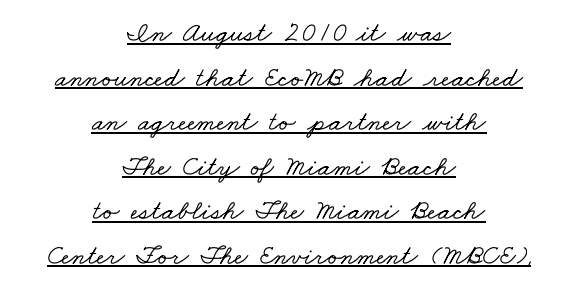
Q: Is the typeface a serif or a sans-serif typeface? A: Serif.
Q: Is the text underlined? A: Yes.
Q: How is the paragraph aligned? A: Centered.
Q: Is the spacing between letters normal or unusually wide? A: Normal.
Q: Is the spacing between lines tight, normal or loose? A: Normal.
Q: Width (condensed, normal, or wide)? A: Wide.
Q: Stroke contrast? A: Low.
Q: x-height? A: Small.
Q: Monospaced? A: No.
